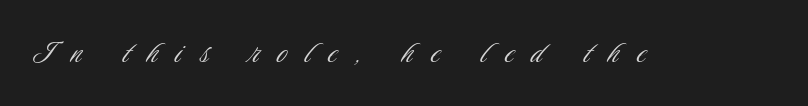
Q: Is the text bold? A: No.
Q: Is the text italic (slanted)? A: Yes.
Q: Is the typeface a serif or a sans-serif typeface? A: Sans-serif.
Q: Is the text underlined? A: No.
Q: Is the spacing between letters normal or unusually wide? A: Unusually wide.
Q: Width (condensed, normal, or wide)? A: Condensed.
Q: Stroke contrast? A: Low.
Q: x-height? A: Small.
Q: Monospaced? A: No.
